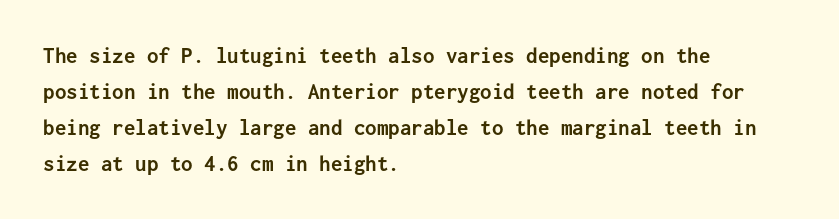
Q: Is the text bold? A: Yes.
Q: Is the text italic (slanted)? A: No, it is upright.
Q: Is the text underlined? A: No.
Q: How is the paragraph aligned? A: Left-aligned.
Q: Is the spacing between letters normal or unusually wide? A: Normal.
Q: Is the spacing between lines tight, normal or loose? A: Normal.
